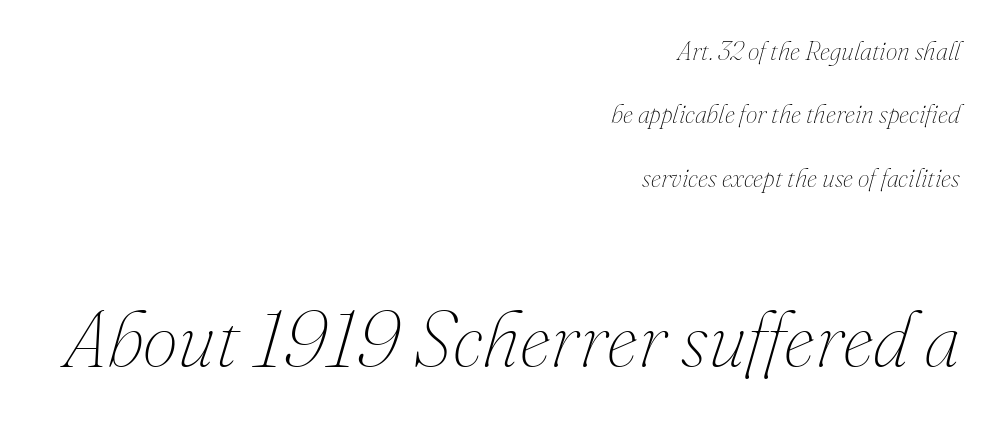
Q: Is the text bold? A: No.
Q: Is the text italic (slanted)? A: Yes, it leans right by about 16 degrees.
Q: Is the text underlined? A: No.
Q: How is the paragraph aligned? A: Right-aligned.
Q: Is the spacing between letters normal or unusually wide? A: Normal.
Q: Is the spacing between lines tight, normal or loose? A: Loose.
Q: Which block of text is set in a larger size, the first (top) or the second (bottom)? A: The second (bottom) one.
Q: Width (condensed, normal, or wide)? A: Normal.
Q: Stroke contrast? A: Medium.
Q: x-height? A: Small.
Q: Monospaced? A: No.
